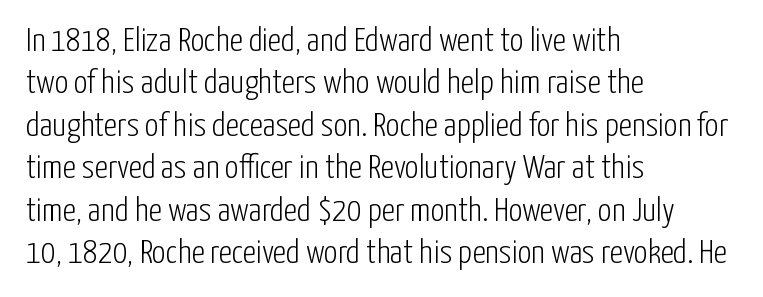
{"serif": "no", "italic": "no", "bold": "no", "weight": "light", "width": "condensed", "stroke_contrast": "low", "x_height": "medium", "monospaced": "no", "underline": "no", "align": "left", "line_spacing": "normal", "line_spacing_ratio": 1.25, "letter_spacing": "normal", "letter_spacing_em": 0.0, "glyph_px": 34}
